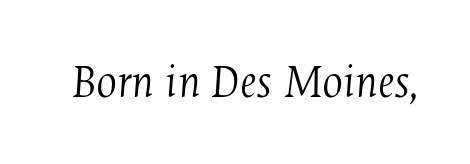
The image shows 49 px light, condensed serif type, italic (leaning right); set normal letter spacing, not underlined; medium stroke contrast and a medium x-height.
